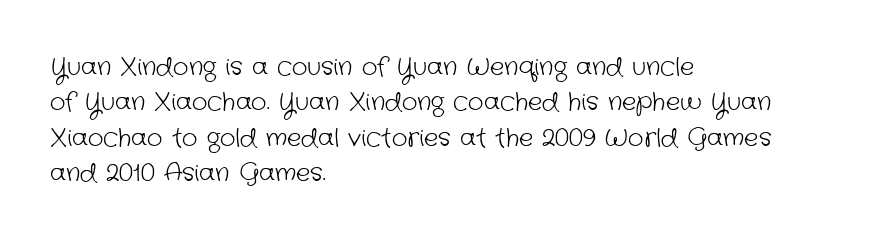
Decoration check: the copy has no underline. Words appear dense and cohesive because spacing is normal. Evenly set lines give the paragraph a standard silhouette. Is the block centered? No — it sits flush against the left margin.
